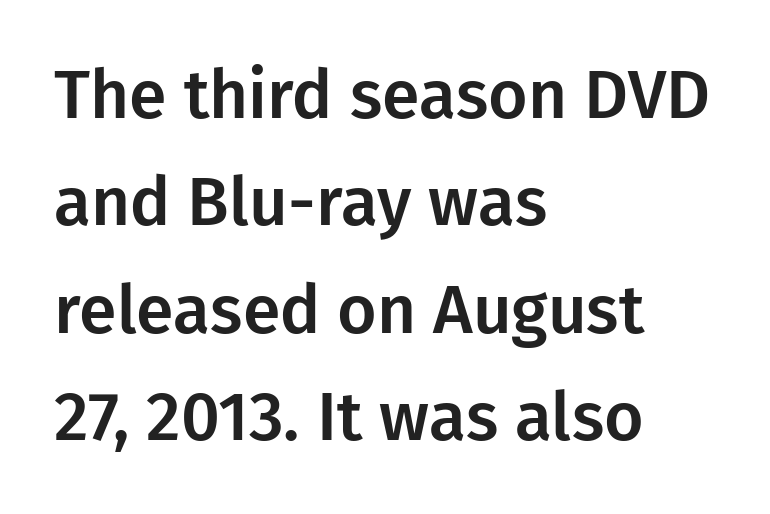
Q: Is the text italic (slanted)? A: No, it is upright.
Q: Is the typeface a serif or a sans-serif typeface? A: Sans-serif.
Q: Is the text underlined? A: No.
Q: How is the paragraph aligned? A: Left-aligned.
Q: Is the spacing between letters normal or unusually wide? A: Normal.
Q: Is the spacing between lines tight, normal or loose? A: Normal.
Q: Width (condensed, normal, or wide)? A: Normal.
Q: Stroke contrast? A: Low.
Q: x-height? A: Medium.
Q: Monospaced? A: No.
